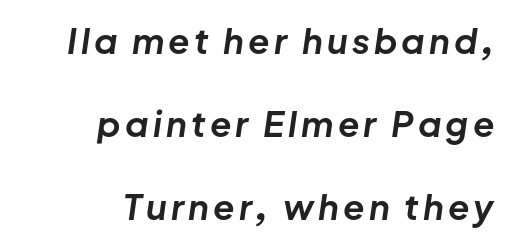
The image shows 35 px bold type, italic (leaning right); set right-aligned, loose line spacing (2.37x), not underlined; low stroke contrast and a medium x-height.
